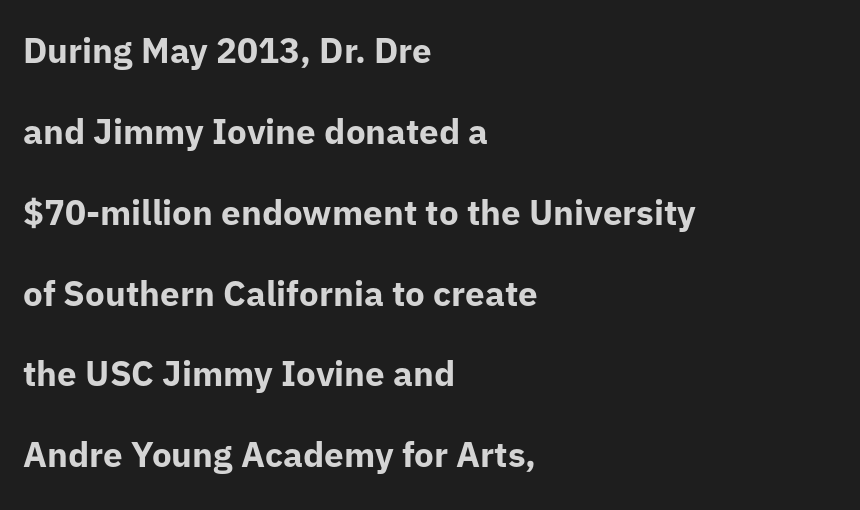
The image shows 35 px bold sans-serif type, upright; set left-aligned, loose line spacing (2.31x), normal letter spacing, not underlined; low stroke contrast and a medium x-height.
